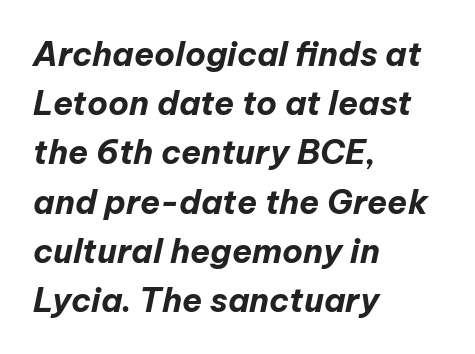
The image shows 33 px bold type, italic (leaning right); set left-aligned, normal line spacing (1.49x), normal letter spacing, not underlined; low stroke contrast and a medium x-height.
